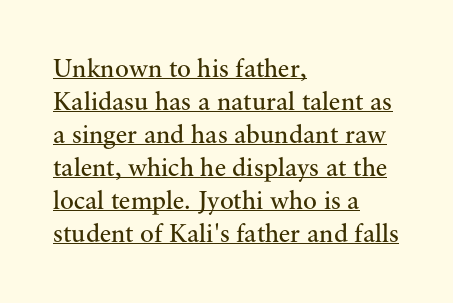
The image shows 26 px text type, upright; set left-aligned, normal line spacing (1.27x), normal letter spacing, underlined.
